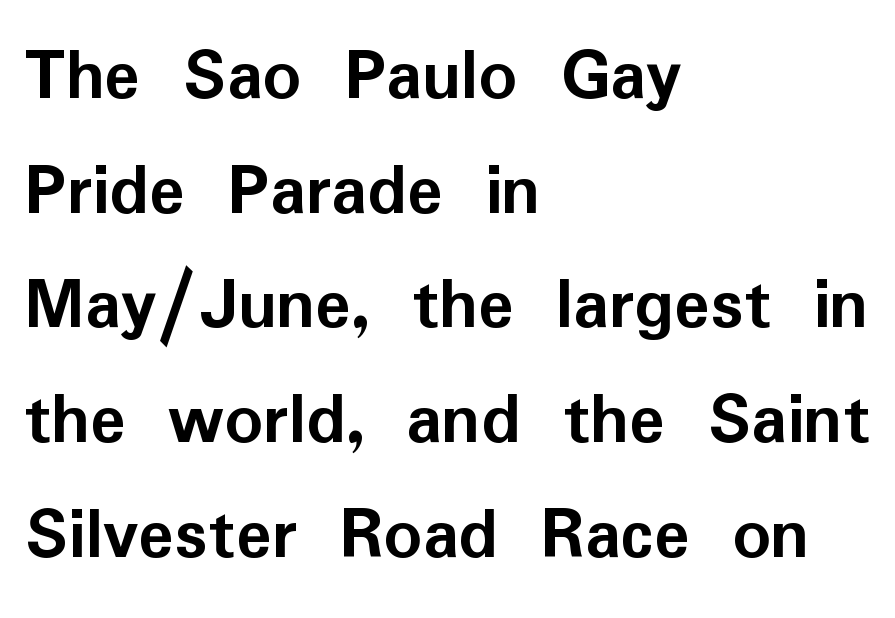
The image shows 75 px semibold sans-serif type, upright; set left-aligned, normal line spacing (1.53x), normal letter spacing, not underlined; low stroke contrast and a medium x-height.
